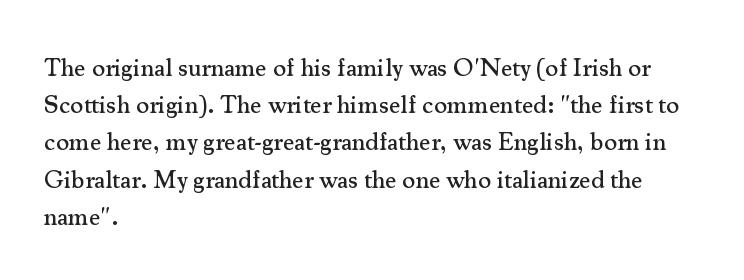
The image shows 25 px text type, upright; set left-aligned, normal line spacing (1.49x), normal letter spacing, not underlined.
